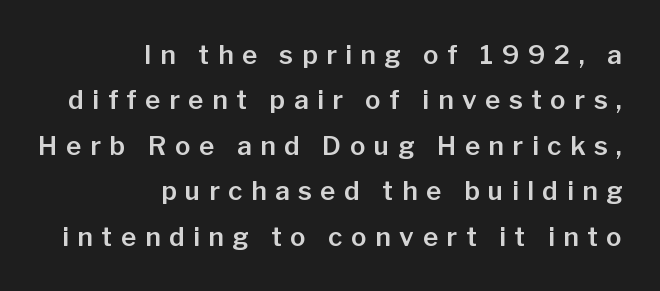
The area under the type is left untouched. The rendering inserts visible extra space after every character. Does the copy run flush right? Yes — the right margin is perfectly even. Posture: straight, roman, zero tilt.
